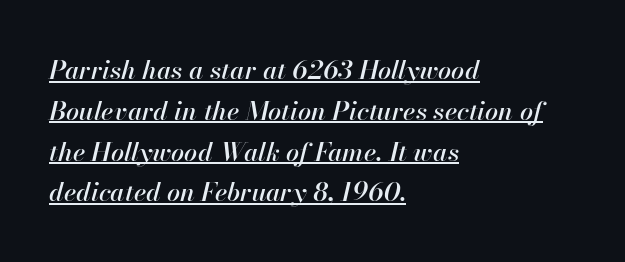
This sample carries an underscore along the baseline area. Layout note: lines flush left. In terms of letterspacing, this is plain default setting. The letters are slanted; this is an italic face. Evenly set lines give the paragraph a standard silhouette.
